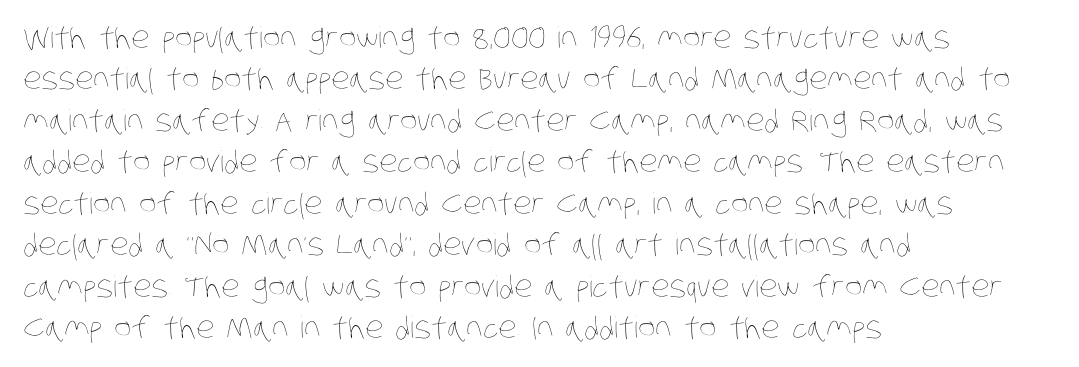
{"bold": "no", "weight": "thin", "width": "condensed", "stroke_contrast": "low", "x_height": "large", "monospaced": "no", "underline": "no", "align": "left", "line_spacing": "normal", "line_spacing_ratio": 1.43, "letter_spacing": "normal", "letter_spacing_em": 0.0, "glyph_px": 29}
